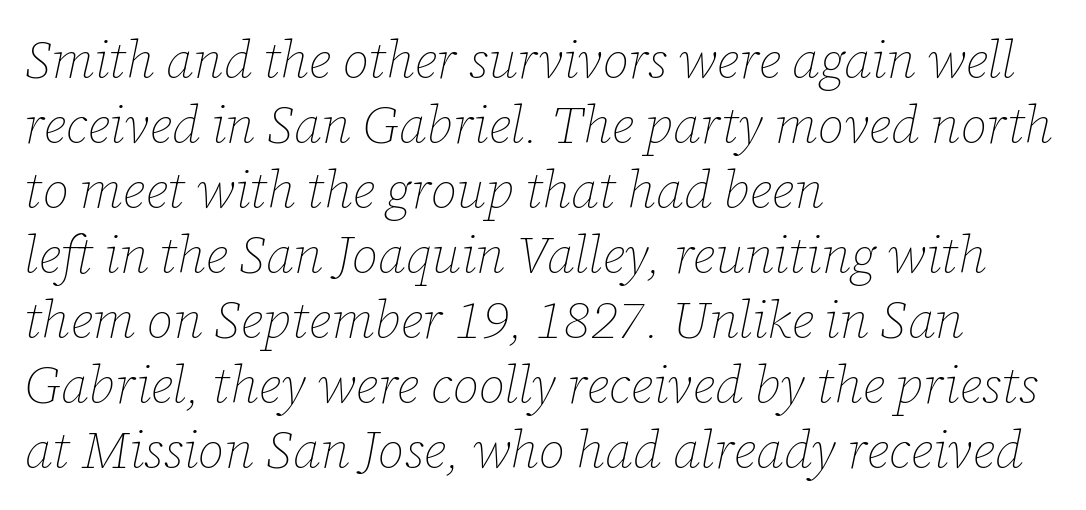
Q: Is the text bold? A: No.
Q: Is the text italic (slanted)? A: Yes, it leans right by about 12 degrees.
Q: Is the text underlined? A: No.
Q: How is the paragraph aligned? A: Left-aligned.
Q: Is the spacing between letters normal or unusually wide? A: Normal.
Q: Is the spacing between lines tight, normal or loose? A: Normal.
Q: Width (condensed, normal, or wide)? A: Normal.
Q: Stroke contrast? A: Low.
Q: x-height? A: Medium.
Q: Monospaced? A: No.
